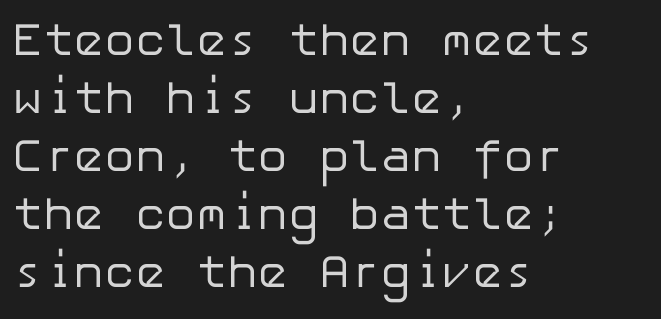
The image shows 46 px regular-weight sans-serif type, upright; set left-aligned, normal line spacing (1.26x), normal letter spacing, not underlined; low stroke contrast and a medium x-height.
